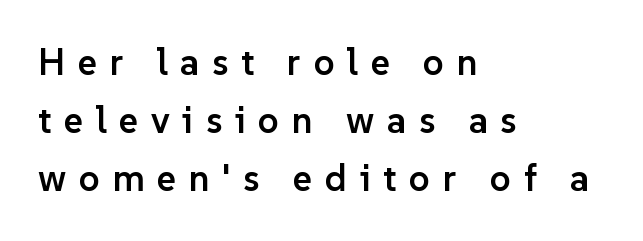
{"serif": "no", "italic": "no", "bold": "semi", "weight": "semibold", "width": "normal", "stroke_contrast": "low", "x_height": "medium", "monospaced": "no", "underline": "no", "align": "left", "line_spacing": "normal", "line_spacing_ratio": 1.57, "letter_spacing": "wide", "letter_spacing_em": 0.34, "glyph_px": 37}
